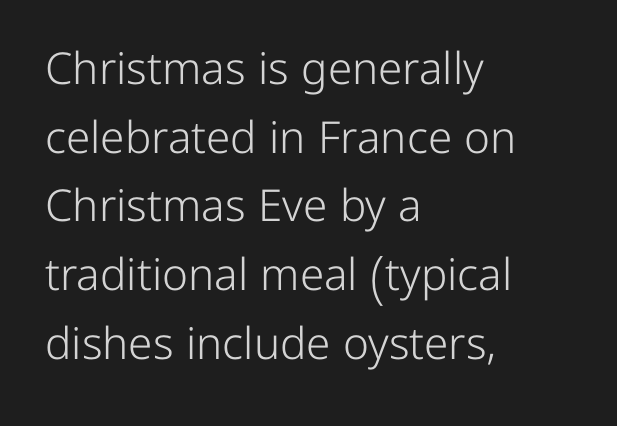
Q: Is the text bold? A: No.
Q: Is the text italic (slanted)? A: No, it is upright.
Q: Is the typeface a serif or a sans-serif typeface? A: Sans-serif.
Q: Is the text underlined? A: No.
Q: How is the paragraph aligned? A: Left-aligned.
Q: Is the spacing between letters normal or unusually wide? A: Normal.
Q: Is the spacing between lines tight, normal or loose? A: Normal.
Q: Width (condensed, normal, or wide)? A: Normal.
Q: Stroke contrast? A: Low.
Q: x-height? A: Medium.
Q: Monospaced? A: No.
